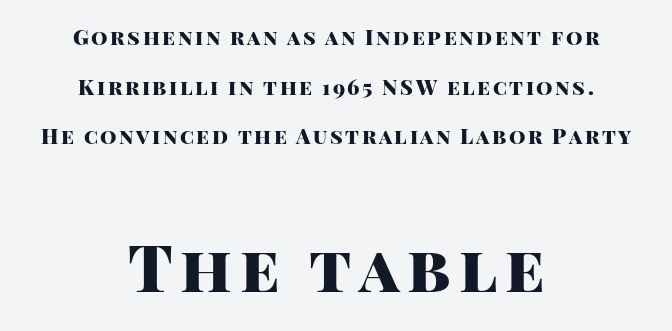
The image shows 64 px heavy sans-serif type, upright; set centered, loose line spacing (2.36x), not underlined; the second (bottom) block is 3.05x larger; high stroke contrast and a large x-height.
